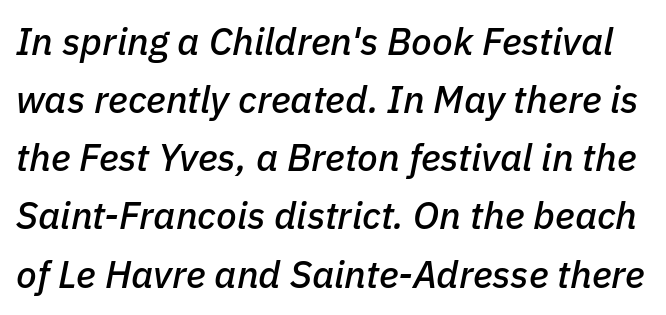
{"italic": "yes", "lean": "right", "slant_degrees": 11, "width": "normal", "stroke_contrast": "low", "x_height": "medium", "monospaced": "no", "underline": "no", "line_spacing": "normal", "line_spacing_ratio": 1.53, "letter_spacing": "normal", "letter_spacing_em": 0.0, "glyph_px": 38}
